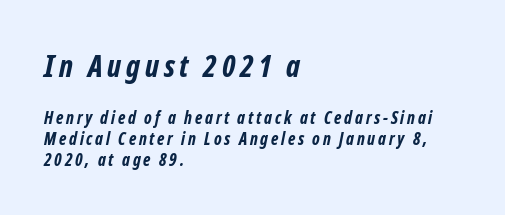
Bigger letters appear in the top chunk; the bottom chunk is reduced. Note the varied advance widths — an 'i' is clearly narrower than an 'm'. Leftover space on each line is placed entirely after the last word. As a designer I'd log this as weight 700, bold. The text was rendered using a sans face with plain stroke endings.
